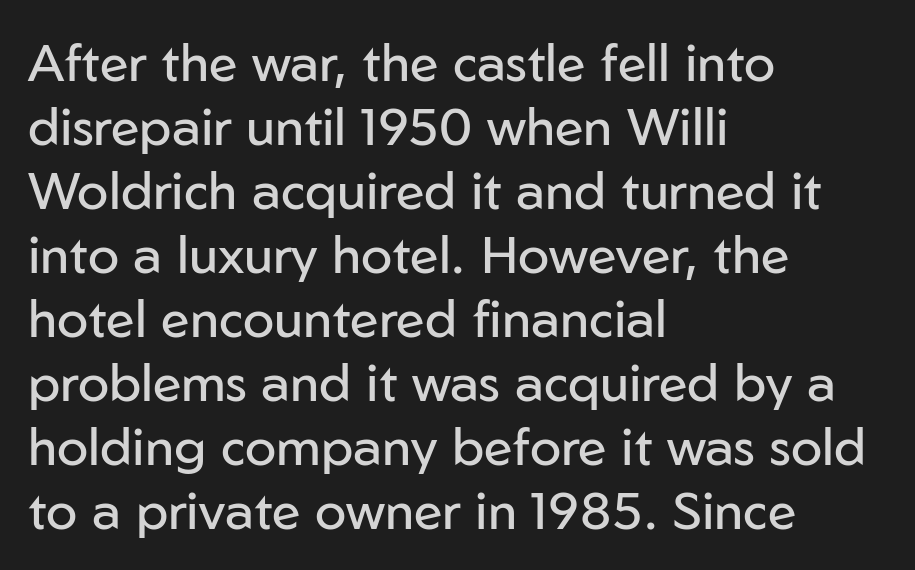
Letterform terminals end flat and unadorned throughout the passage. The typesetting does not lean heavy: it is not bold. The specimen omits any rule beneath the text block's lines. The line texture is even and compact thanks to regular tracking. Every row of glyphs begins at an identical x-position on the left. Characters remain perfectly vertical along every line.
